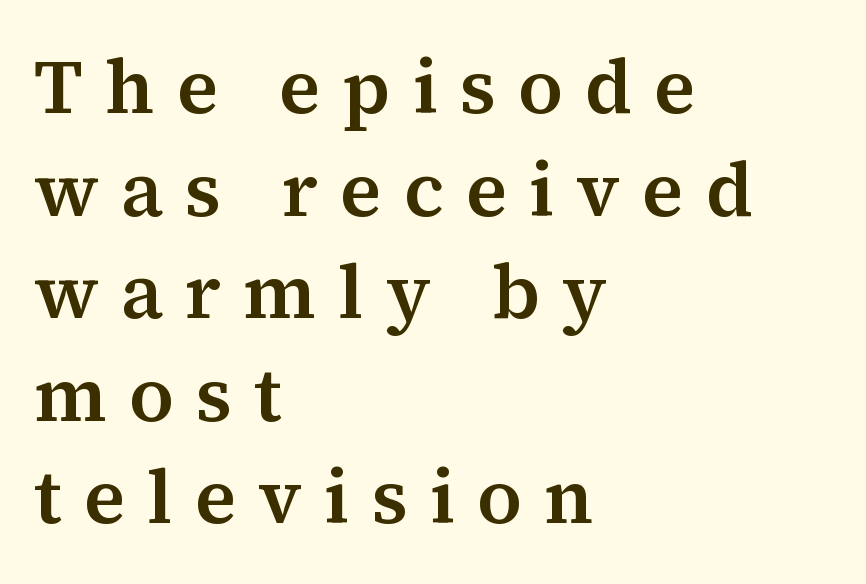
Q: Is the text italic (slanted)? A: No, it is upright.
Q: Is the typeface a serif or a sans-serif typeface? A: Serif.
Q: Is the text underlined? A: No.
Q: How is the paragraph aligned? A: Left-aligned.
Q: Is the spacing between letters normal or unusually wide? A: Unusually wide.
Q: Is the spacing between lines tight, normal or loose? A: Normal.
Q: Width (condensed, normal, or wide)? A: Normal.
Q: Stroke contrast? A: Medium.
Q: x-height? A: Medium.
Q: Monospaced? A: No.
